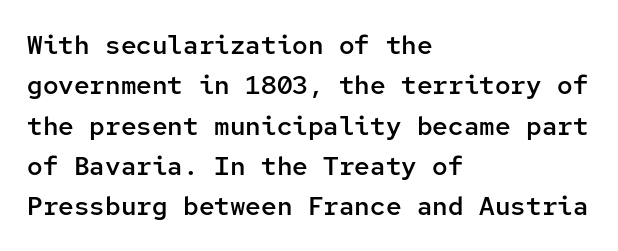
{"italic": "no", "bold": "semi", "underline": "no", "align": "left", "line_spacing": "normal", "line_spacing_ratio": 1.55, "letter_spacing": "normal", "letter_spacing_em": 0.0, "glyph_px": 26}
